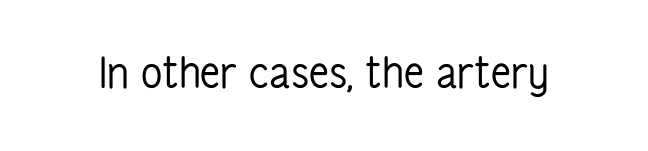
The image shows 42 px regular-weight, condensed sans-serif type, upright; set normal letter spacing, not underlined; low stroke contrast and a medium x-height.
